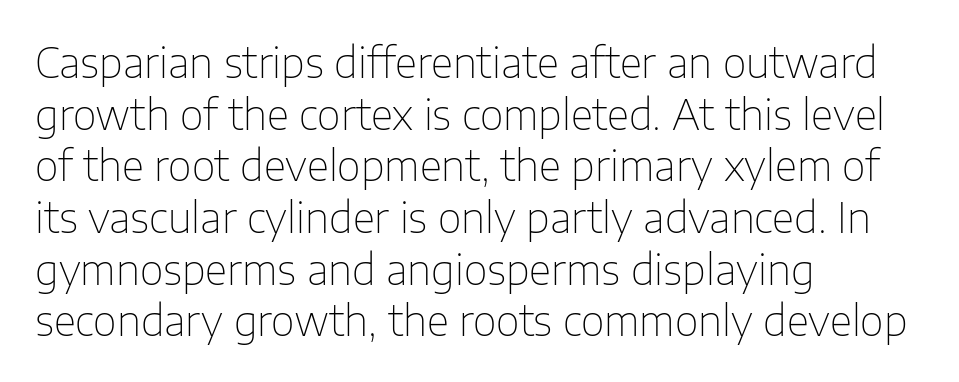
Q: Is the text bold? A: No.
Q: Is the text italic (slanted)? A: No, it is upright.
Q: Is the typeface a serif or a sans-serif typeface? A: Sans-serif.
Q: Is the text underlined? A: No.
Q: How is the paragraph aligned? A: Left-aligned.
Q: Is the spacing between letters normal or unusually wide? A: Normal.
Q: Is the spacing between lines tight, normal or loose? A: Normal.
Q: Width (condensed, normal, or wide)? A: Normal.
Q: Stroke contrast? A: Low.
Q: x-height? A: Medium.
Q: Monospaced? A: No.
